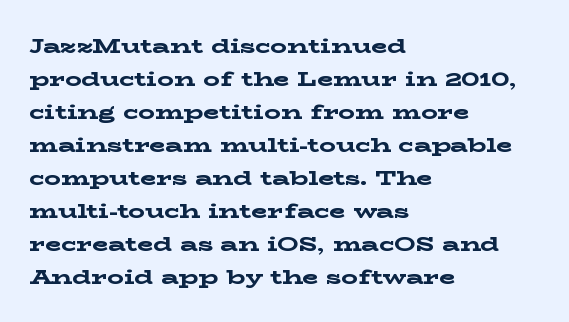
{"italic": "no", "bold": "yes", "underline": "no", "align": "left", "line_spacing": "normal", "line_spacing_ratio": 1.57, "letter_spacing": "normal", "letter_spacing_em": 0.0, "glyph_px": 21}
